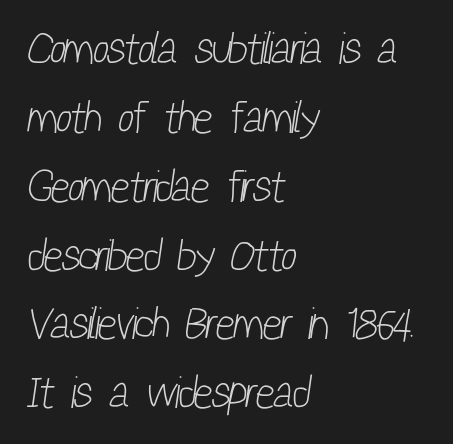
Q: Is the text bold? A: No.
Q: Is the typeface a serif or a sans-serif typeface? A: Sans-serif.
Q: Is the text underlined? A: No.
Q: How is the paragraph aligned? A: Left-aligned.
Q: Is the spacing between letters normal or unusually wide? A: Normal.
Q: Is the spacing between lines tight, normal or loose? A: Normal.
Q: Width (condensed, normal, or wide)? A: Condensed.
Q: Stroke contrast? A: Low.
Q: x-height? A: Medium.
Q: Monospaced? A: No.
